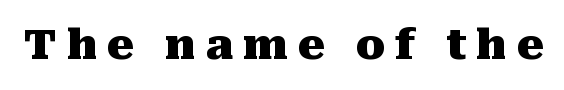
{"serif": "yes", "italic": "no", "bold": "yes", "weight": "heavy", "width": "normal", "stroke_contrast": "medium", "x_height": "medium", "monospaced": "no", "underline": "no", "letter_spacing": "wide", "letter_spacing_em": 0.24, "glyph_px": 42}
